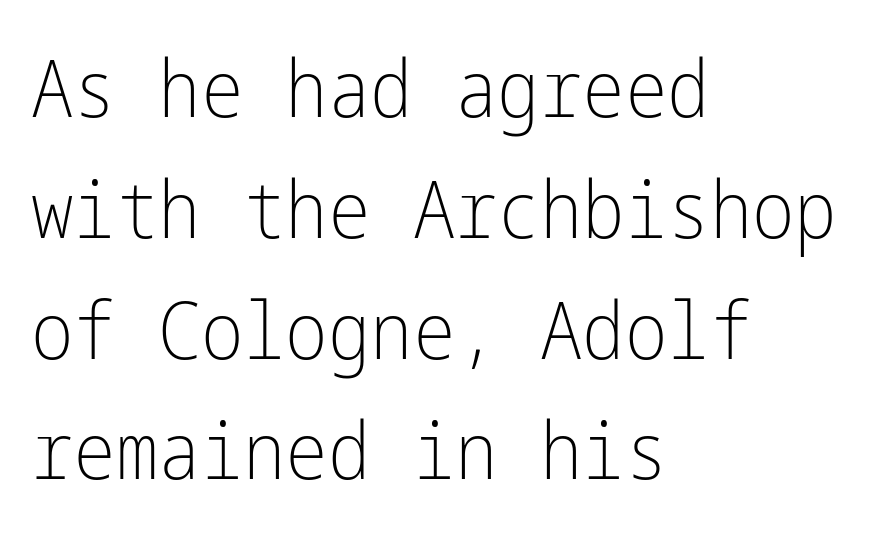
Q: Is the text bold? A: No.
Q: Is the text italic (slanted)? A: No, it is upright.
Q: Is the typeface a serif or a sans-serif typeface? A: Sans-serif.
Q: Is the text underlined? A: No.
Q: How is the paragraph aligned? A: Left-aligned.
Q: Is the spacing between letters normal or unusually wide? A: Normal.
Q: Is the spacing between lines tight, normal or loose? A: Normal.
Q: Width (condensed, normal, or wide)? A: Condensed.
Q: Stroke contrast? A: Low.
Q: x-height? A: Medium.
